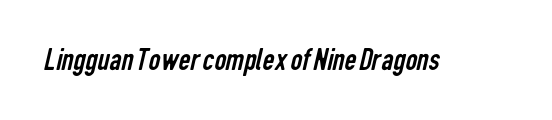
The image shows 33 px regular-weight, condensed sans-serif type; set normal letter spacing, not underlined; low stroke contrast and a medium x-height.
